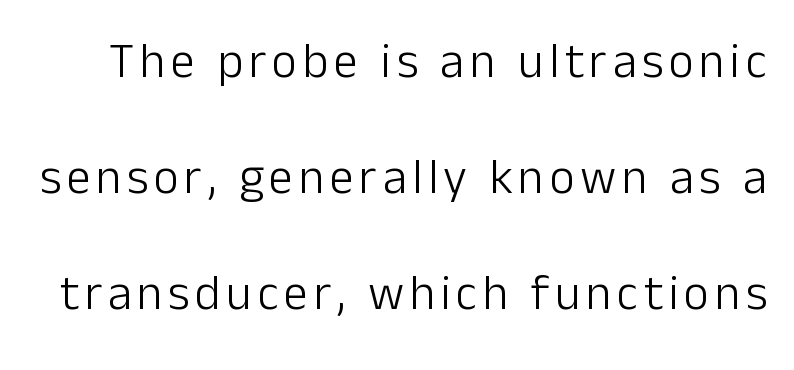
The image shows 49 px light sans-serif type, upright; set loose line spacing (2.37x), not underlined; low stroke contrast and a medium x-height.
